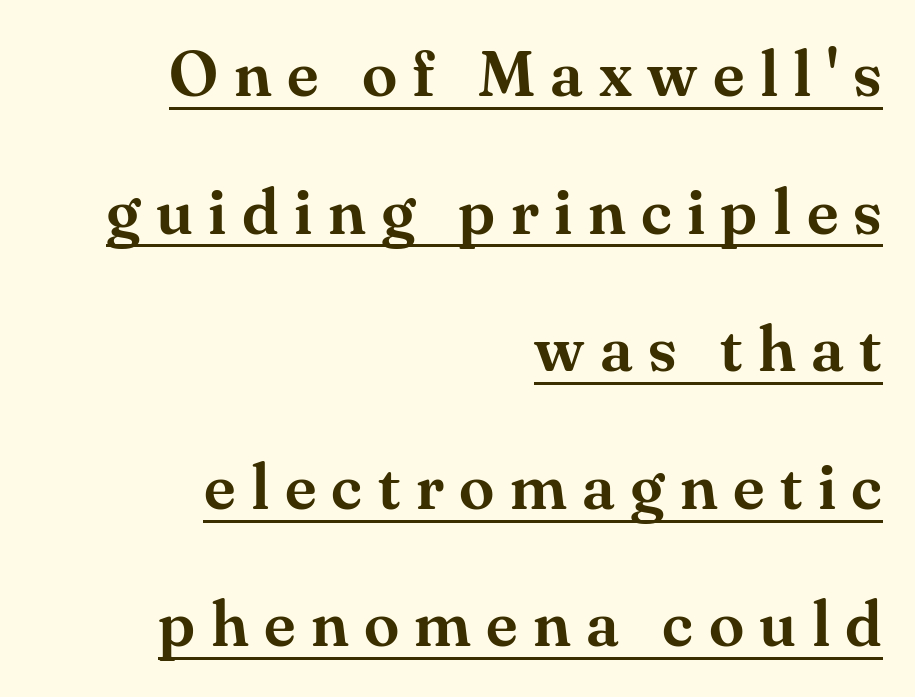
Q: Is the text italic (slanted)? A: No, it is upright.
Q: Is the typeface a serif or a sans-serif typeface? A: Serif.
Q: Is the text underlined? A: Yes.
Q: How is the paragraph aligned? A: Right-aligned.
Q: Is the spacing between letters normal or unusually wide? A: Unusually wide.
Q: Is the spacing between lines tight, normal or loose? A: Loose.
Q: Width (condensed, normal, or wide)? A: Normal.
Q: Stroke contrast? A: Medium.
Q: x-height? A: Small.
Q: Monospaced? A: No.
